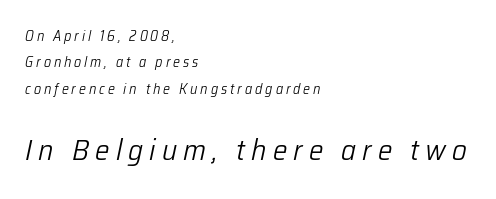
{"italic": "yes", "lean": "right", "slant_degrees": 12, "bold": "no", "weight": "light", "width": "normal", "stroke_contrast": "low", "x_height": "medium", "monospaced": "no", "underline": "no", "align": "left", "line_spacing_ratio": 1.88, "letter_spacing": "wide", "letter_spacing_em": 0.21, "larger_block": "second", "size_ratio": 2.07, "glyph_px": 29}
